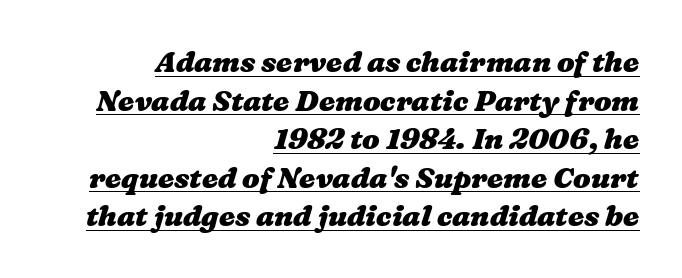
The image shows 29 px heavy, wide type; set right-aligned, normal line spacing (1.33x), normal letter spacing, underlined; medium stroke contrast and a medium x-height.
